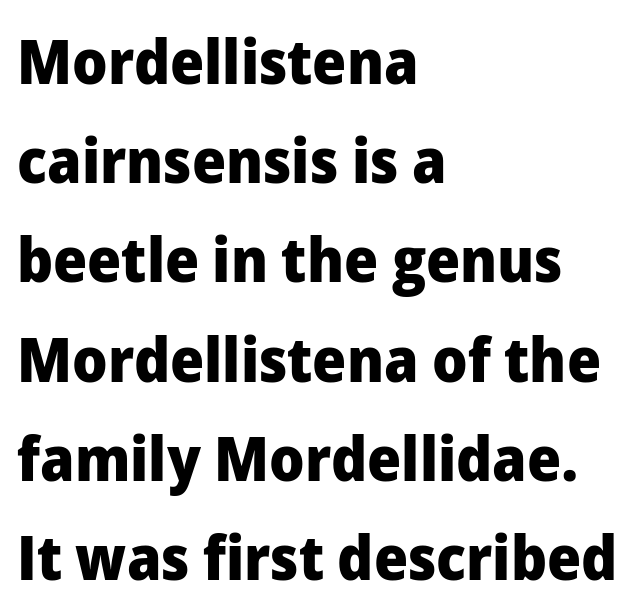
The characters display no serif detailing; their extremities are plain. Is there much room between lines? A standard amount, neither cramped nor airy. The rendering keeps characters at their native spacing. The space beneath each line is pristine and unruled. The passage shown is emphatically bold. Each letter keeps its own natural width here, so spacing adapts to shape.
